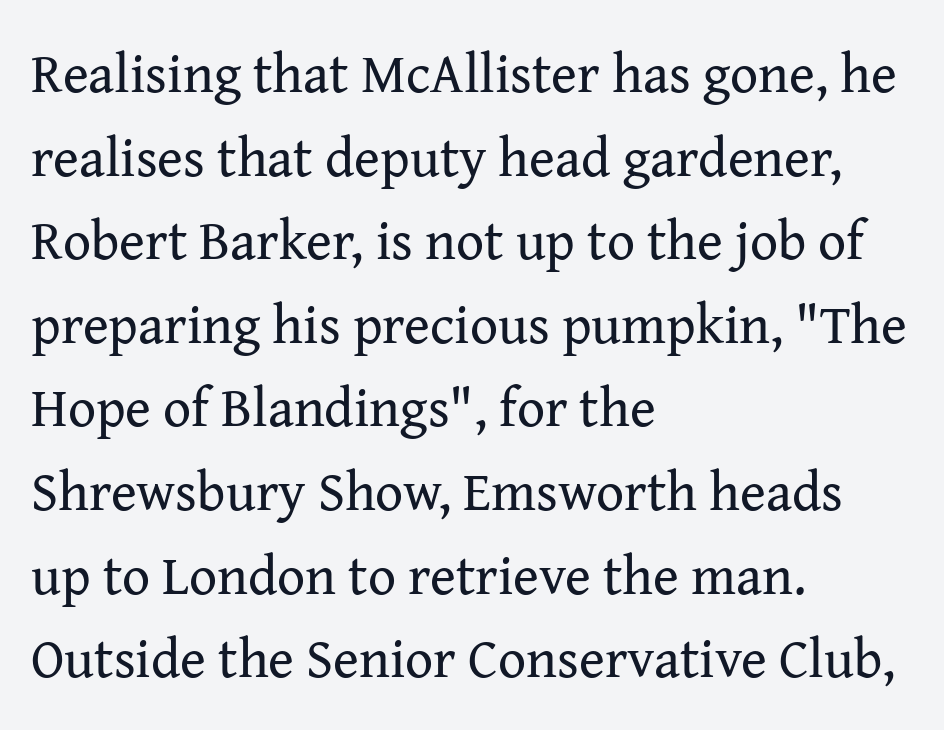
Q: Is the text bold? A: No.
Q: Is the text italic (slanted)? A: No, it is upright.
Q: Is the typeface a serif or a sans-serif typeface? A: Serif.
Q: Is the text underlined? A: No.
Q: How is the paragraph aligned? A: Left-aligned.
Q: Is the spacing between letters normal or unusually wide? A: Normal.
Q: Is the spacing between lines tight, normal or loose? A: Normal.
Q: Width (condensed, normal, or wide)? A: Normal.
Q: Stroke contrast? A: Medium.
Q: x-height? A: Medium.
Q: Monospaced? A: No.
